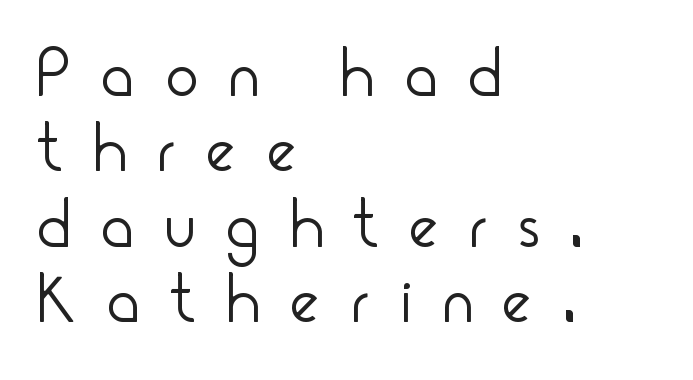
Visually the block forms a straight wall on the left and a jagged coastline on the right. Is this a fixed-width face? No — the glyphs have proportional, varying widths. Caption: expanded tracking, letters set apart. Weight: in the light-to-regular range.
